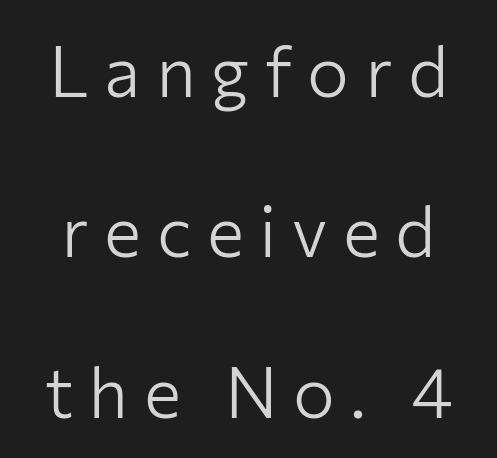
In terms of letterform style, serifs are entirely absent. This sample uses expanded letter spacing, leaving extra air between glyphs. Ascenders rise straight up at ninety degrees. Compared with a typical body face, this is equally light or lighter still.
